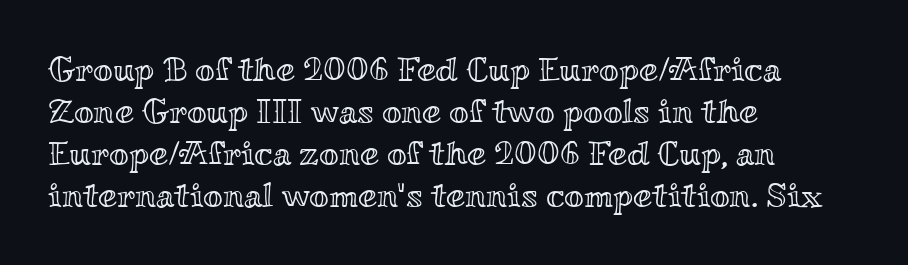
{"italic": "no", "width": "wide", "x_height": "small", "monospaced": "no", "underline": "no", "align": "left", "line_spacing_ratio": 1.24, "letter_spacing": "normal", "letter_spacing_em": 0.0, "glyph_px": 34}
